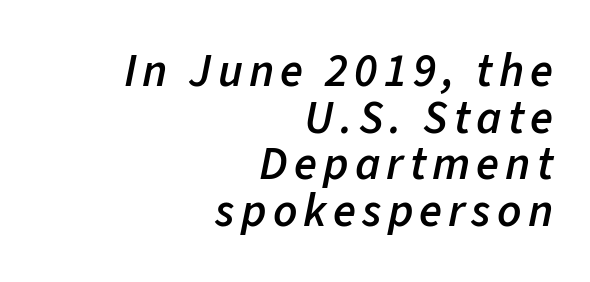
The image shows 47 px semibold type, italic (leaning right); set right-aligned, tight line spacing (0.99x), not underlined; low stroke contrast and a medium x-height.
